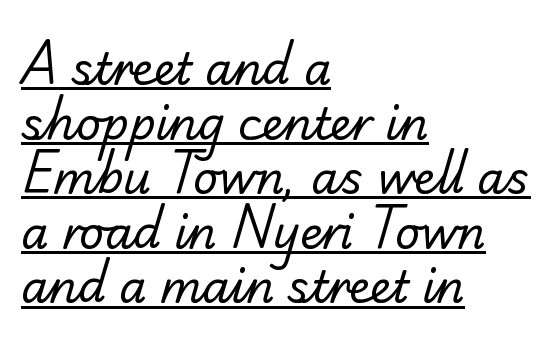
The image shows 44 px regular-weight serif type; set left-aligned, line spacing 1.24x, normal letter spacing, underlined; low stroke contrast and a small x-height.
